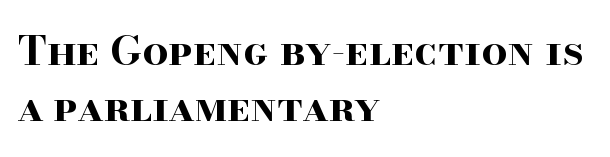
Unlike a clean sans, this face finishes its strokes with serifs. This sample uses an upright cut, with every glyph sitting square on the baseline. A classic flush-left, rag-right setting is used for this passage. The string is rendered with underlining switched off. Weight check: bold — yes, fully. Evenly set lines give the paragraph a standard silhouette.
